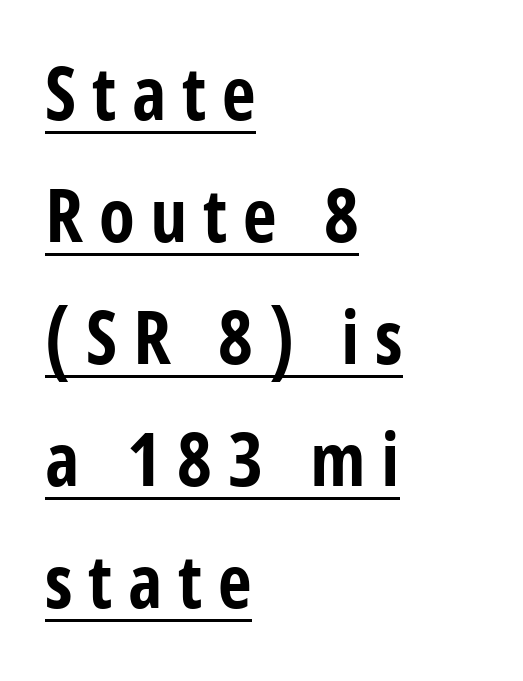
The face used here is a sans, in the tradition of grotesques and geometrics. This rendering widens character spacing well past its baseline value. Notice how descenders clear the ascenders below comfortably — that's standard leading. Looks like regular typesetting: each glyph gets only the width it needs.
